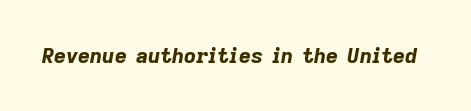
The image shows 21 px bold type, italic (leaning right); set normal letter spacing, not underlined.
